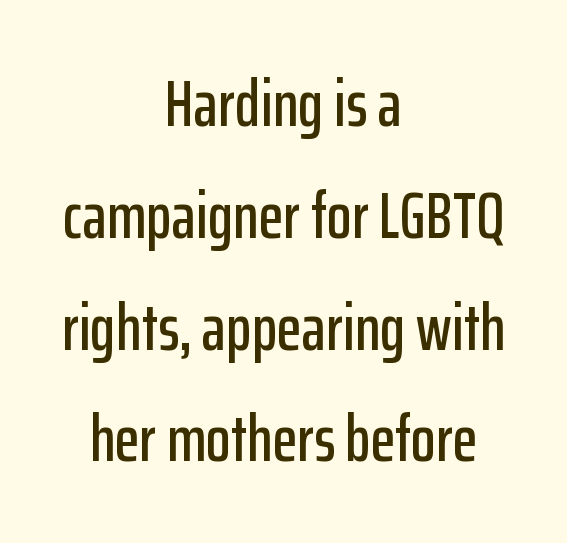
The font's upright variant was chosen for this text. The characters display no serif detailing; their extremities are plain. Is this a fixed-width face? No — the glyphs have proportional, varying widths. If you folded the block vertically in half, each line would mirror itself in length. In terms of letterspacing, this is plain default setting.
